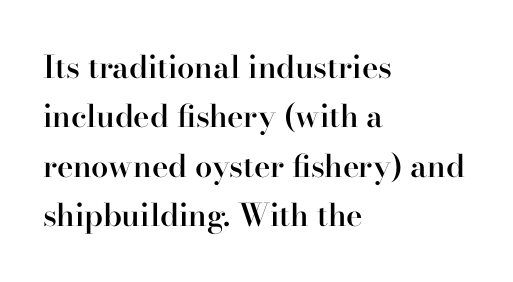
Rule under the text: the space is simply empty. Examine the stroke ends and you'll spot serifs. The letters stand straight up with perfectly vertical stems. Caption: multi-line text, flush left, ragged right. Do the characters align in a grid? No, the font is proportional. The designer left line spacing at the default.
